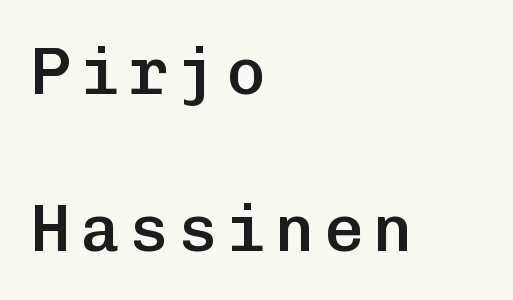
The image shows 66 px semibold sans-serif type, upright, monospaced; set left-aligned, loose line spacing (2.38x), not underlined; low stroke contrast and a medium x-height.
